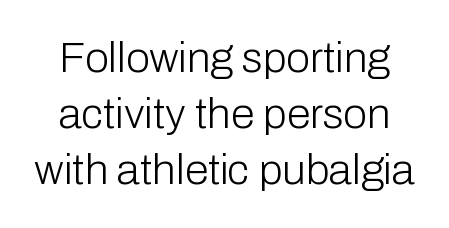
The image shows 43 px light sans-serif type, upright; set normal line spacing (1.3x), normal letter spacing, not underlined; low stroke contrast and a medium x-height.
